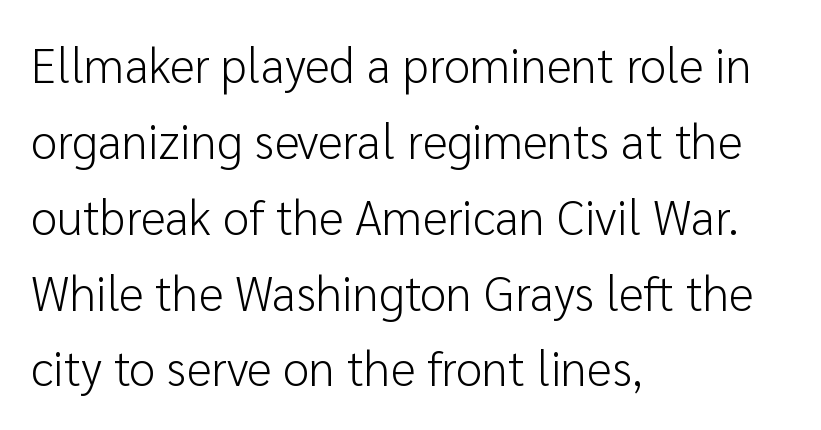
{"serif": "no", "italic": "no", "bold": "no", "weight": "light", "width": "normal", "stroke_contrast": "low", "x_height": "medium", "monospaced": "no", "underline": "no", "align": "left", "line_spacing": "normal", "line_spacing_ratio": 1.58, "letter_spacing": "normal", "letter_spacing_em": 0.0, "glyph_px": 48}
